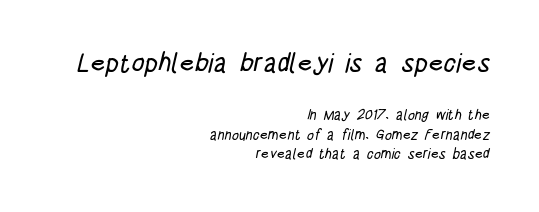
If you measured baseline to baseline, you'd find a middling distance. The paragraph has a hard right edge and a soft left edge. There is no visible air inserted between adjacent glyphs. Words float on clear page, feet unadorned. The first block has been scaled up relative to the second.
